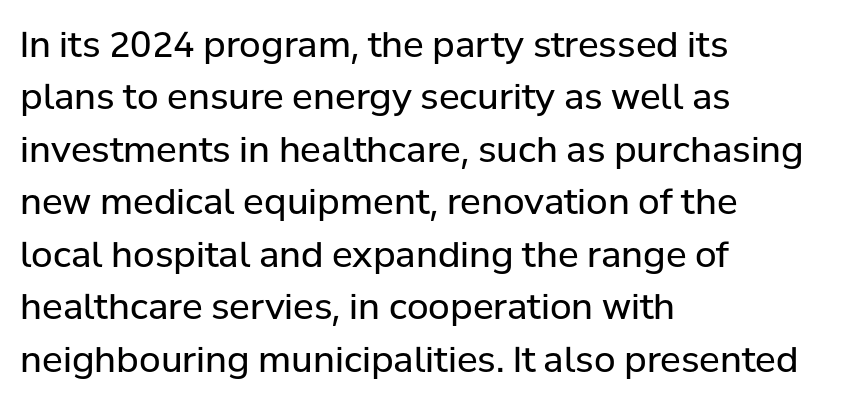
The image shows 35 px regular-weight sans-serif type, upright; set left-aligned, normal line spacing (1.5x), normal letter spacing, not underlined; low stroke contrast and a medium x-height.
